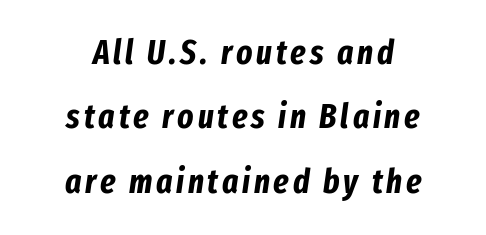
Q: Is the text bold? A: Yes.
Q: Is the text italic (slanted)? A: Yes, it leans right by about 8 degrees.
Q: Is the text underlined? A: No.
Q: How is the paragraph aligned? A: Centered.
Q: Width (condensed, normal, or wide)? A: Condensed.
Q: Stroke contrast? A: Low.
Q: x-height? A: Medium.
Q: Monospaced? A: No.
